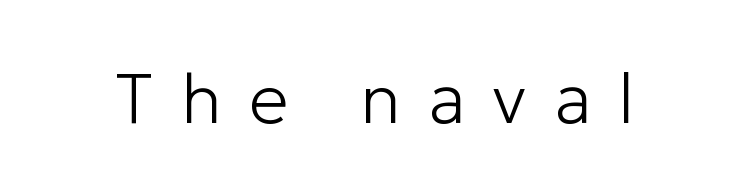
The image shows 71 px light sans-serif type, upright; set unusually wide letter spacing (+0.38 em), not underlined; low stroke contrast and a medium x-height.
